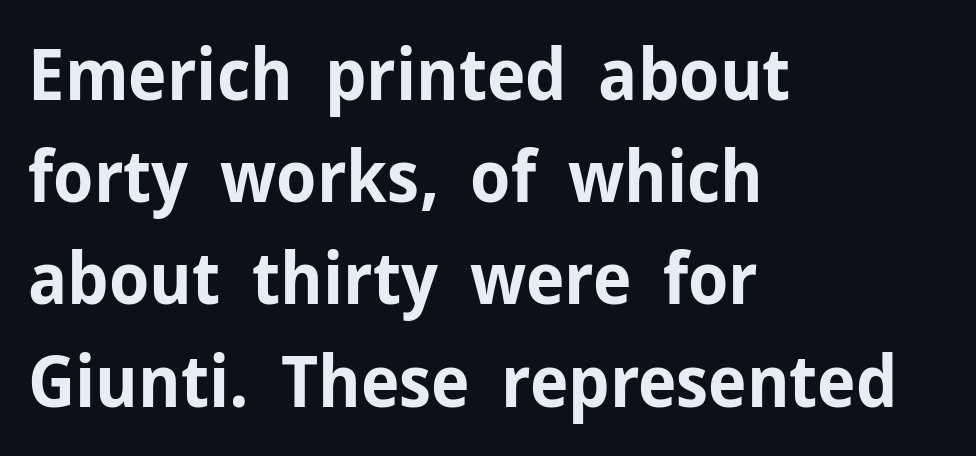
The image shows 71 px bold sans-serif type, upright; set left-aligned, normal line spacing (1.44x), normal letter spacing, not underlined; low stroke contrast and a medium x-height.
